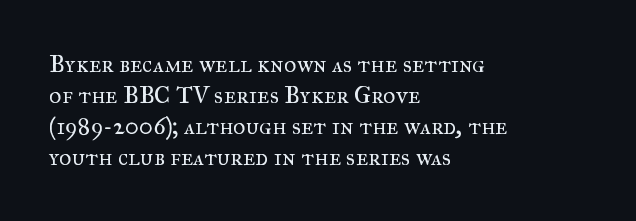
{"italic": "no", "bold": "no", "underline": "no", "align": "left", "line_spacing": "normal", "line_spacing_ratio": 1.29, "letter_spacing": "normal", "letter_spacing_em": 0.0, "glyph_px": 24}
